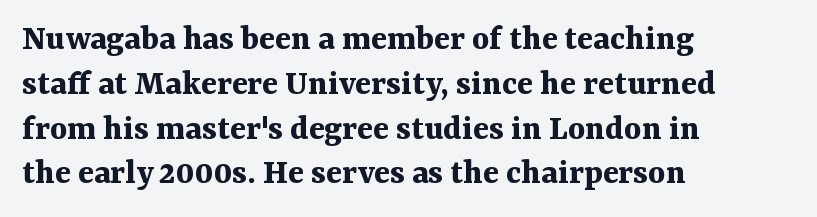
The image shows 37 px bold serif type, upright; set left-aligned, line spacing 1.21x, normal letter spacing, not underlined; medium stroke contrast and a medium x-height.
